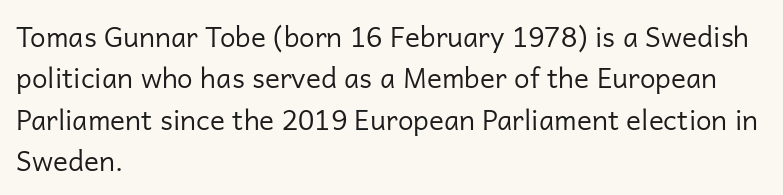
Q: Is the text bold? A: No.
Q: Is the text italic (slanted)? A: No, it is upright.
Q: Is the typeface a serif or a sans-serif typeface? A: Sans-serif.
Q: Is the text underlined? A: No.
Q: How is the paragraph aligned? A: Left-aligned.
Q: Is the spacing between letters normal or unusually wide? A: Normal.
Q: Is the spacing between lines tight, normal or loose? A: Normal.
Q: Width (condensed, normal, or wide)? A: Normal.
Q: Stroke contrast? A: Low.
Q: x-height? A: Medium.
Q: Monospaced? A: No.
